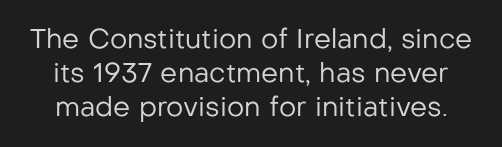
Q: Is the text bold? A: No.
Q: Is the text italic (slanted)? A: No, it is upright.
Q: Is the text underlined? A: No.
Q: Is the spacing between letters normal or unusually wide? A: Normal.
Q: Is the spacing between lines tight, normal or loose? A: Normal.
